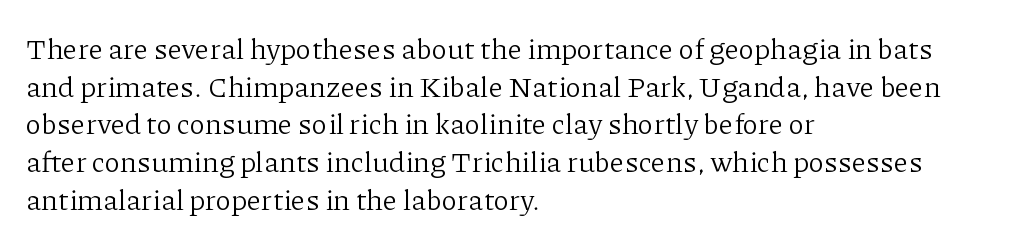
The image shows 29 px light serif type, upright; set left-aligned, normal line spacing (1.3x), normal letter spacing, not underlined; low stroke contrast and a medium x-height.
